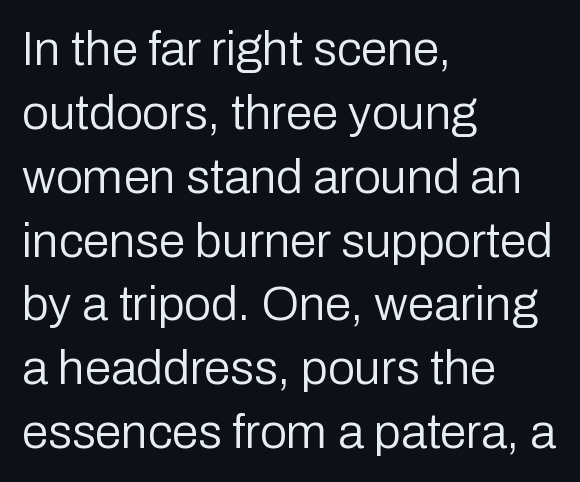
{"serif": "no", "italic": "no", "bold": "no", "weight": "regular", "width": "normal", "stroke_contrast": "low", "x_height": "medium", "monospaced": "no", "underline": "no", "align": "left", "line_spacing": "normal", "line_spacing_ratio": 1.33, "letter_spacing": "normal", "letter_spacing_em": 0.0, "glyph_px": 48}
